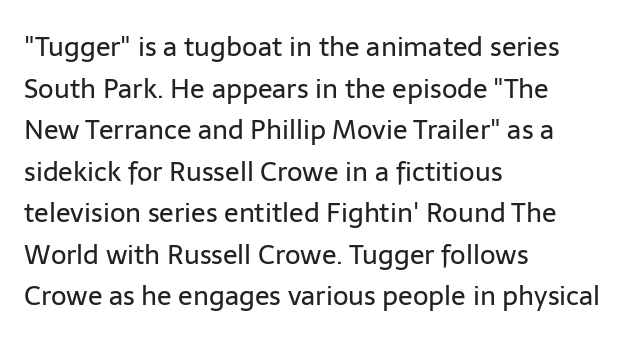
{"italic": "no", "bold": "no", "underline": "no", "align": "left", "line_spacing": "normal", "line_spacing_ratio": 1.54, "letter_spacing": "normal", "letter_spacing_em": 0.0, "glyph_px": 27}
